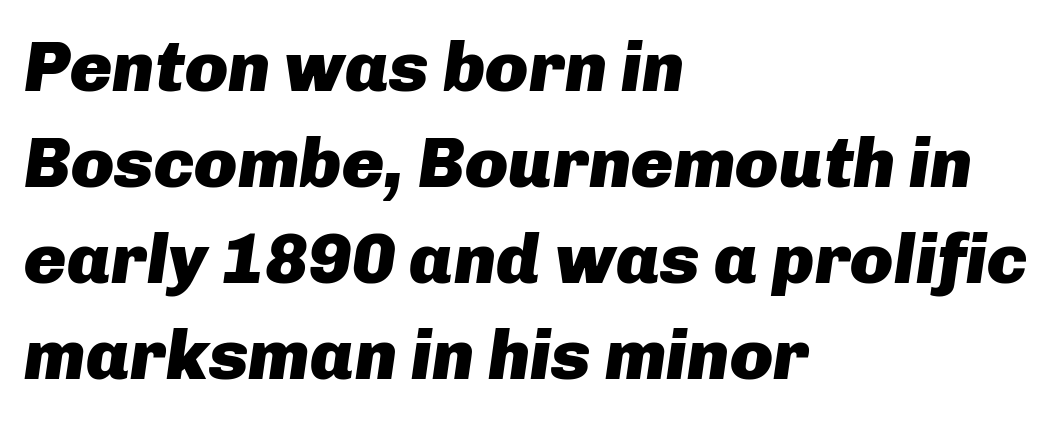
{"italic": "yes", "lean": "right", "slant_degrees": 8, "bold": "yes", "weight": "heavy", "width": "normal", "stroke_contrast": "low", "x_height": "medium", "monospaced": "no", "underline": "no", "align": "left", "line_spacing": "normal", "line_spacing_ratio": 1.35, "letter_spacing": "normal", "letter_spacing_em": 0.0, "glyph_px": 71}
